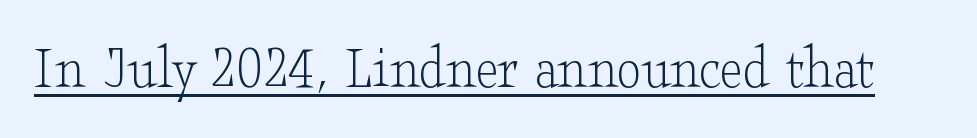
Q: Is the text bold? A: No.
Q: Is the text italic (slanted)? A: No, it is upright.
Q: Is the typeface a serif or a sans-serif typeface? A: Serif.
Q: Is the text underlined? A: Yes.
Q: Is the spacing between letters normal or unusually wide? A: Normal.
Q: Width (condensed, normal, or wide)? A: Wide.
Q: Stroke contrast? A: Low.
Q: x-height? A: Small.
Q: Monospaced? A: No.
